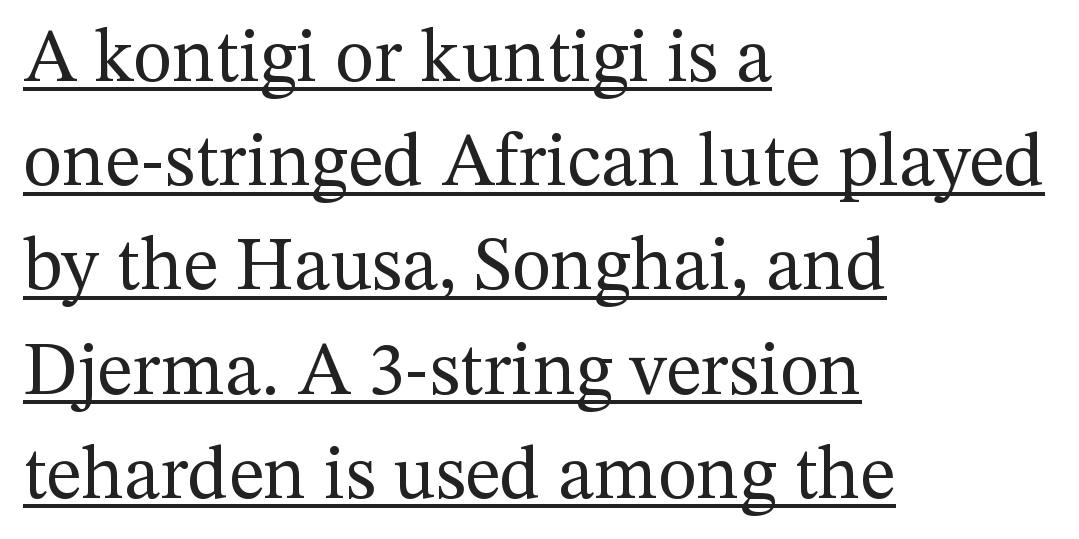
Leading matches the norm, producing a regular column. Ascenders rise straight up at ninety degrees. A student would call this left alignment; a typographer would say flush left, rag right. Spacing verdict: proportional, widths tailored to each character. The strokes carry an ordinary text weight at most.
